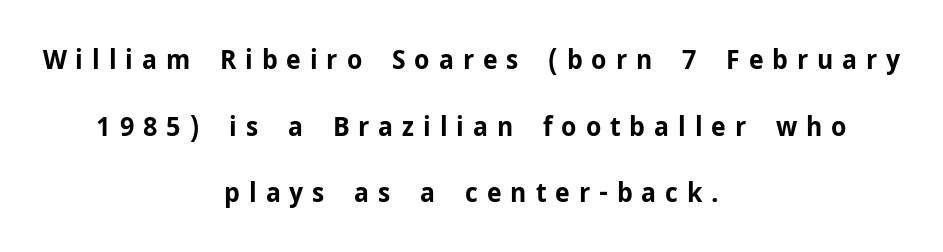
Set as a true bold cut, around the 700 mark. Beneath every word, the page is bare. If you drew a line through each stem, it would be perfectly vertical. Does extra space separate the letters? Yes, quite a lot of it.
